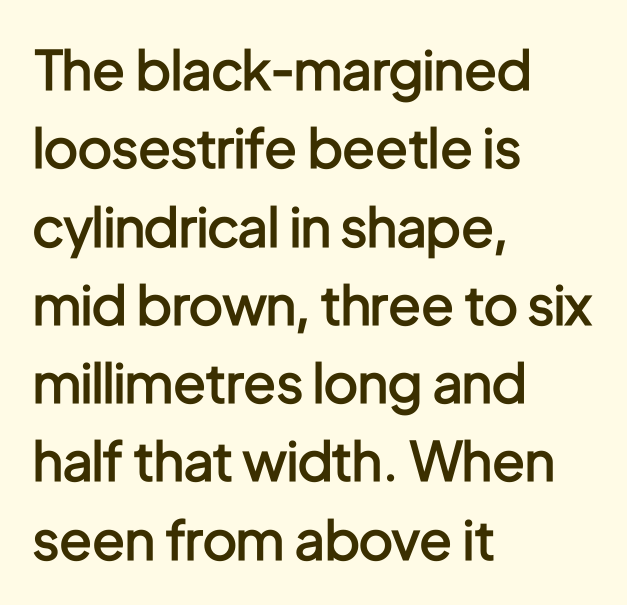
{"serif": "no", "italic": "no", "bold": "semi", "weight": "semibold", "width": "condensed", "stroke_contrast": "low", "x_height": "medium", "monospaced": "no", "underline": "no", "align": "left", "line_spacing": "normal", "line_spacing_ratio": 1.45, "letter_spacing": "normal", "letter_spacing_em": 0.0, "glyph_px": 54}
